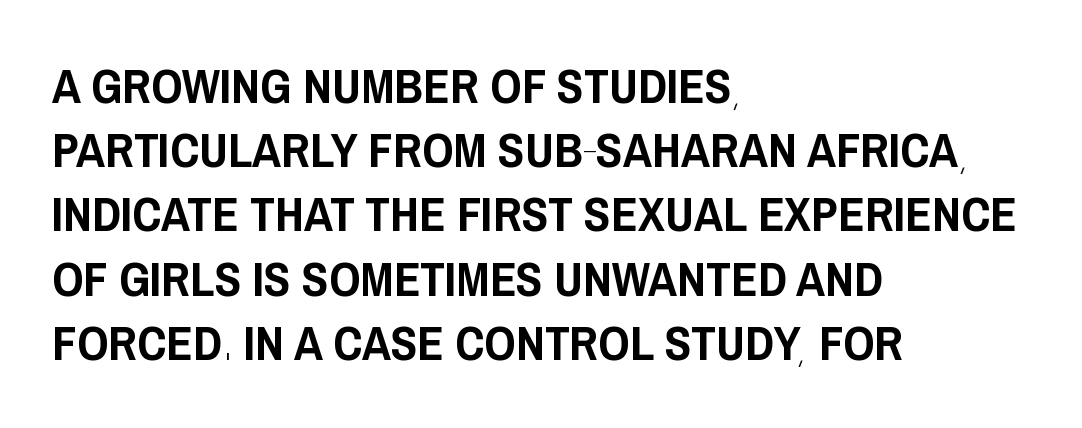
Q: Is the text italic (slanted)? A: No, it is upright.
Q: Is the typeface a serif or a sans-serif typeface? A: Sans-serif.
Q: Is the text underlined? A: No.
Q: How is the paragraph aligned? A: Left-aligned.
Q: Is the spacing between letters normal or unusually wide? A: Normal.
Q: Is the spacing between lines tight, normal or loose? A: Normal.
Q: Width (condensed, normal, or wide)? A: Condensed.
Q: Stroke contrast? A: Low.
Q: x-height? A: Large.
Q: Monospaced? A: No.
